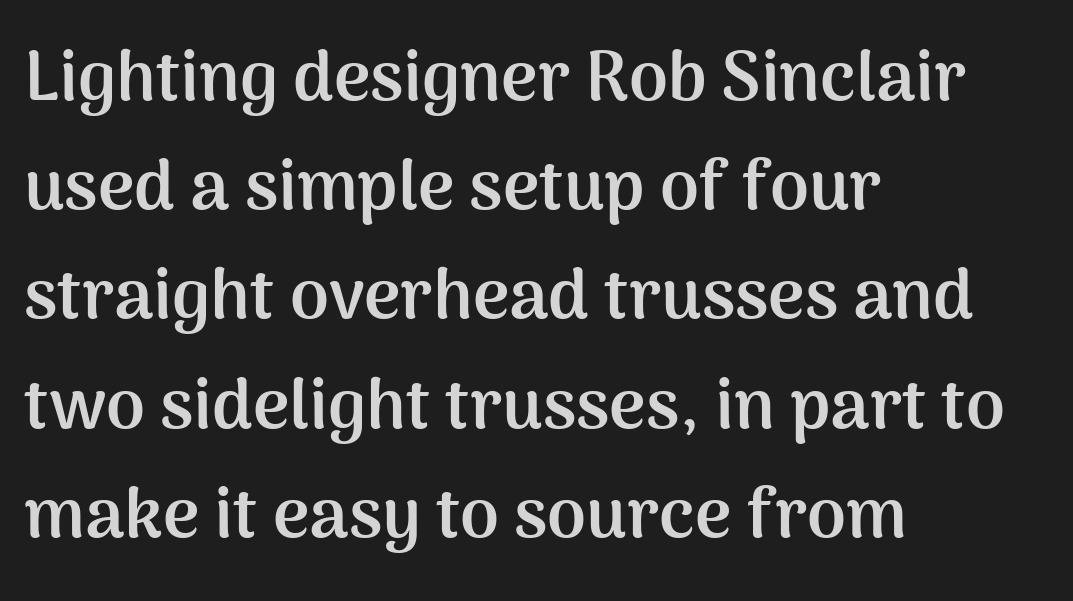
{"serif": "no", "italic": "no", "bold": "yes", "weight": "semibold", "width": "normal", "stroke_contrast": "medium", "x_height": "medium", "monospaced": "no", "underline": "no", "align": "left", "line_spacing": "normal", "line_spacing_ratio": 1.56, "letter_spacing": "normal", "letter_spacing_em": 0.0, "glyph_px": 70}
